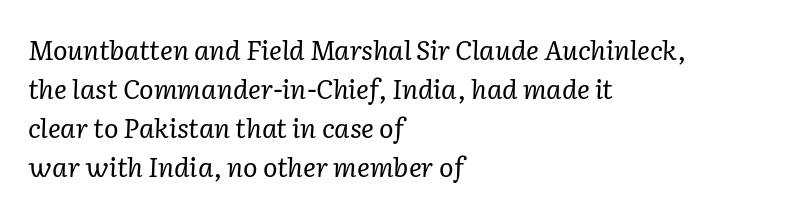
The image shows 27 px text type, italic (leaning right); set left-aligned, normal line spacing (1.45x), normal letter spacing, not underlined.
